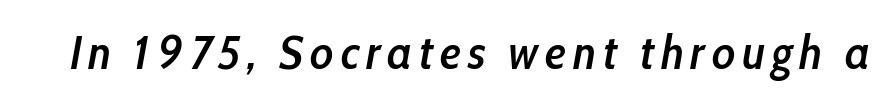
{"italic": "yes", "lean": "right", "slant_degrees": 10, "bold": "semi", "weight": "semibold", "width": "condensed", "stroke_contrast": "low", "x_height": "medium", "monospaced": "no", "underline": "no", "glyph_px": 48}
